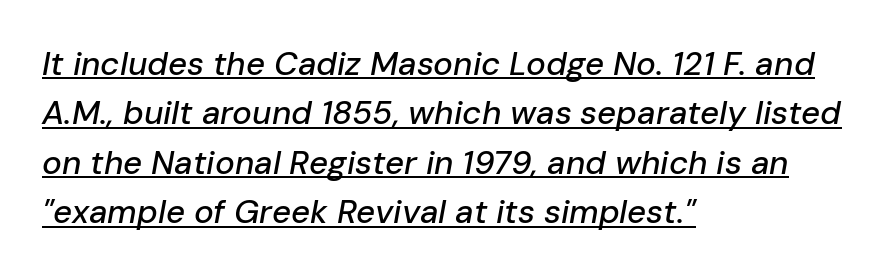
The image shows 33 px text type, italic (leaning right); set left-aligned, normal line spacing (1.5x), normal letter spacing, underlined; low stroke contrast and a medium x-height.
